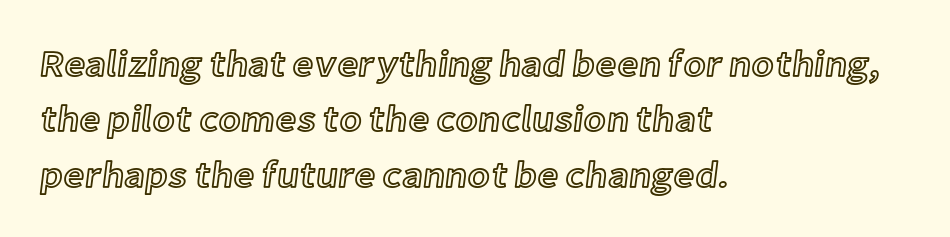
{"width": "normal", "x_height": "medium", "monospaced": "no", "underline": "no", "align": "left", "line_spacing": "normal", "line_spacing_ratio": 1.5, "letter_spacing": "normal", "letter_spacing_em": 0.0, "glyph_px": 37}
